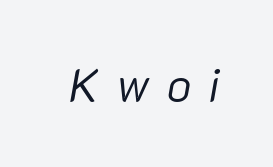
The image shows 46 px regular-weight type, italic (leaning right); set unusually wide letter spacing (+0.37 em), not underlined; low stroke contrast and a medium x-height.
